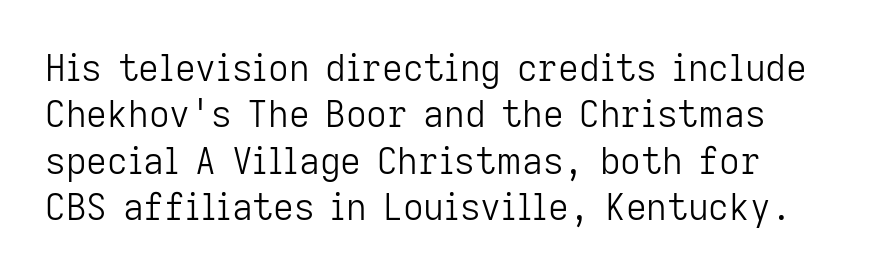
The letters sit at their default tracking, neither squeezed nor spread. Here the designer chose a conventional face with non-uniform glyph widths. Every character sits straight up, as roman type does. In terms of letterform style, serifs are entirely absent. Just letters on the line, the space beneath them empty.
